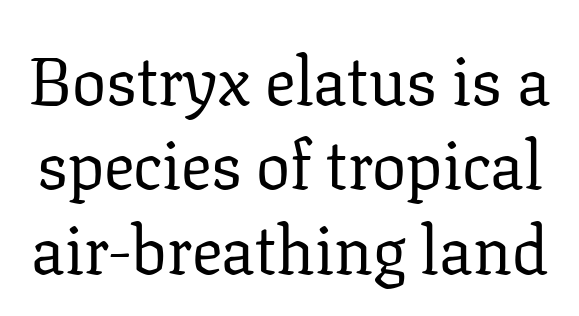
Glance below the letters and you will spot only blank space. Tracking here is standard; glyphs follow each other at the usual distance. This reads as an unemphasized weight, regular at the heaviest. Old-style or modern, the face here clearly has serifs. Style check: upright. Each letter keeps its own natural width here, so spacing adapts to shape.
